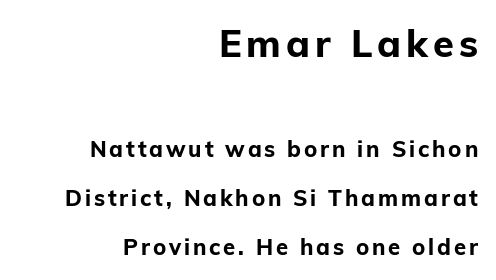
The image shows 38 px bold sans-serif type, upright; set right-aligned, loose line spacing (2.24x), not underlined; the first (top) block is 1.73x larger; low stroke contrast and a medium x-height.
